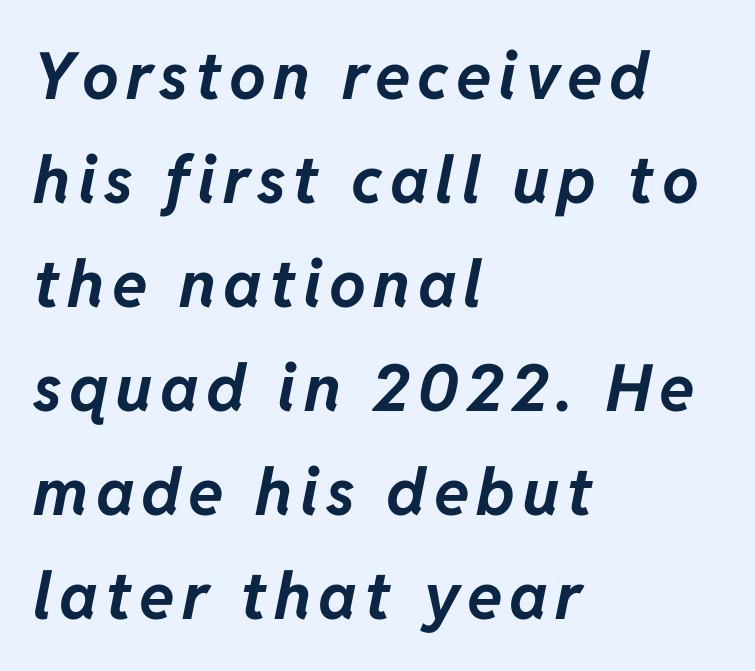
Is this a fixed-width face? No — the glyphs have proportional, varying widths. Horizontally, the lines are justified to the leading edge only. Quick note: interline space is typical. Characters are canted at an angle relative to the baseline's perpendicular. The rendering uses a bold face; every stroke is thick and dark.
